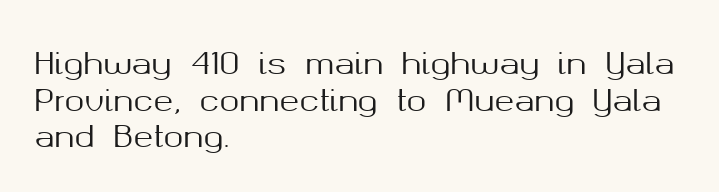
The tracking reads as untouched default to a designer's eye. Is this a fixed-width face? No — the glyphs have proportional, varying widths. You can tell it's not italic because the verticals are truly vertical. A sans-serif font was chosen for this passage. The strip under each line holds only bare page. Layout note: lines flush left.
